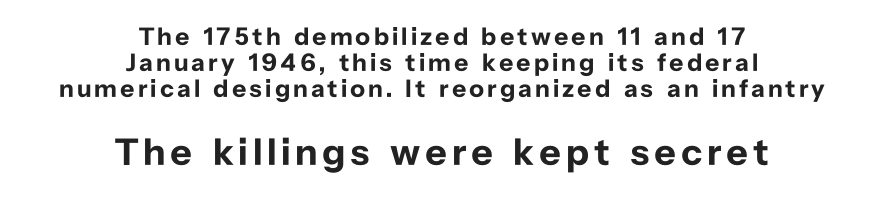
Does the type have serifs? No, each stem ends abruptly. The words here are not underlined. Line starts and ends both wander, symmetrically. The later block is typeset at a bigger size than the earlier block. The letters stand straight up with perfectly vertical stems. Cramped leading.
